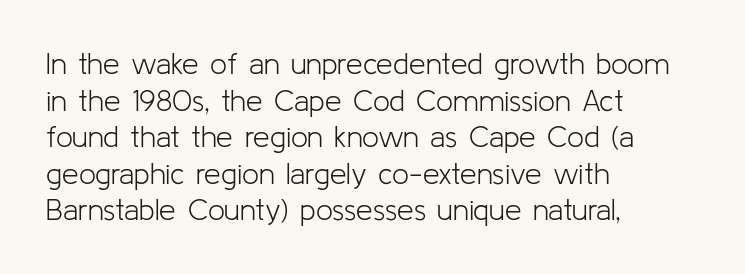
{"serif": "no", "italic": "no", "bold": "no", "weight": "light", "width": "normal", "stroke_contrast": "low", "x_height": "medium", "monospaced": "no", "underline": "no", "align": "left", "line_spacing_ratio": 1.22, "letter_spacing": "normal", "letter_spacing_em": 0.0, "glyph_px": 30}
